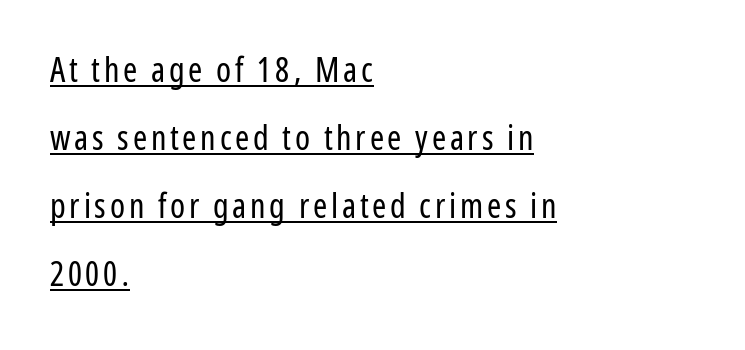
{"serif": "no", "italic": "no", "bold": "no", "weight": "regular", "width": "condensed", "stroke_contrast": "low", "x_height": "medium", "monospaced": "no", "underline": "yes", "align": "left", "line_spacing": "loose", "line_spacing_ratio": 2.0, "glyph_px": 34}
